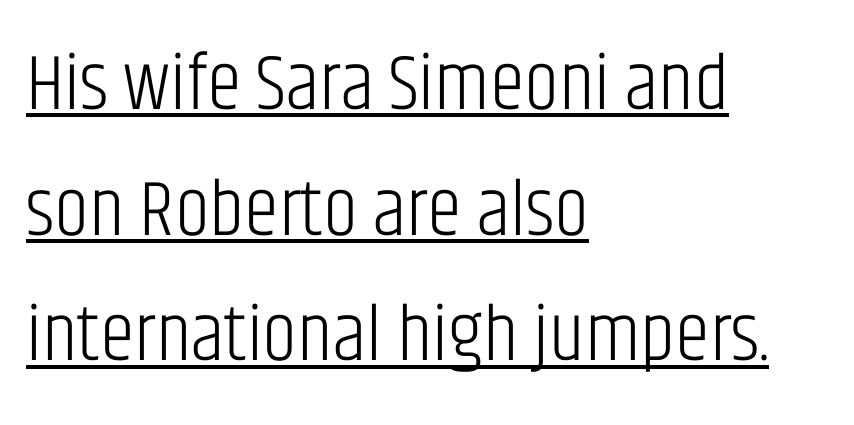
Q: Is the text bold? A: No.
Q: Is the text italic (slanted)? A: No, it is upright.
Q: Is the typeface a serif or a sans-serif typeface? A: Sans-serif.
Q: Is the text underlined? A: Yes.
Q: How is the paragraph aligned? A: Left-aligned.
Q: Is the spacing between letters normal or unusually wide? A: Normal.
Q: Is the spacing between lines tight, normal or loose? A: Normal.
Q: Width (condensed, normal, or wide)? A: Condensed.
Q: Stroke contrast? A: Low.
Q: x-height? A: Large.
Q: Monospaced? A: No.
